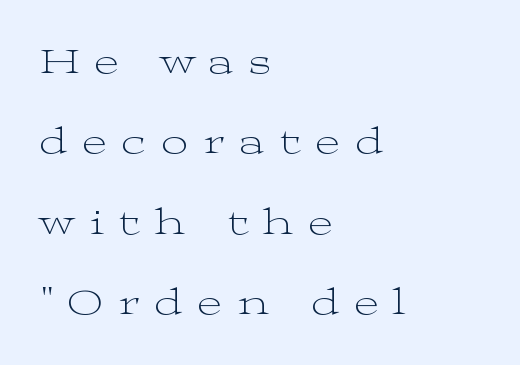
The image shows 37 px light, wide serif type, upright; set left-aligned, loose line spacing (2.17x), unusually wide letter spacing (+0.42 em), not underlined; medium stroke contrast and a medium x-height.
